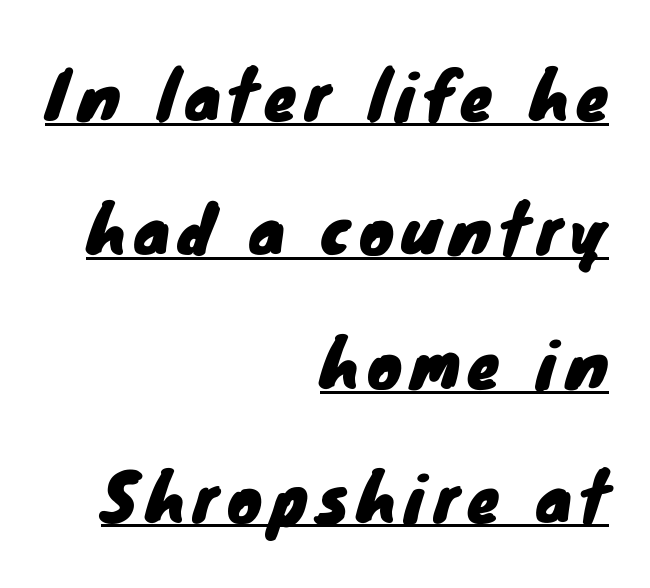
{"serif": "no", "width": "normal", "stroke_contrast": "low", "x_height": "small", "monospaced": "no", "underline": "yes", "align": "right", "line_spacing": "loose", "line_spacing_ratio": 2.06, "glyph_px": 65}
